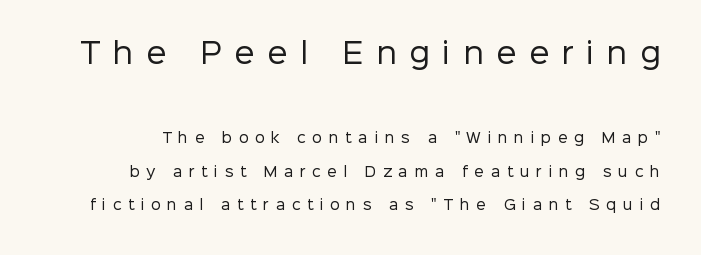
Q: Is the text bold? A: No.
Q: Is the text italic (slanted)? A: No, it is upright.
Q: Is the typeface a serif or a sans-serif typeface? A: Sans-serif.
Q: Is the text underlined? A: No.
Q: Is the spacing between letters normal or unusually wide? A: Unusually wide.
Q: Is the spacing between lines tight, normal or loose? A: Loose.
Q: Which block of text is set in a larger size, the first (top) or the second (bottom)? A: The first (top) one.
Q: Width (condensed, normal, or wide)? A: Normal.
Q: Stroke contrast? A: Low.
Q: x-height? A: Medium.
Q: Monospaced? A: No.
